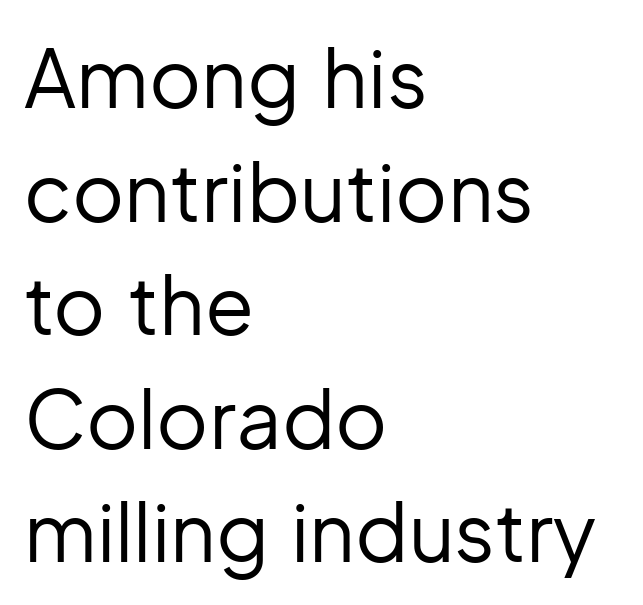
The image shows 80 px regular-weight sans-serif type, upright; set left-aligned, normal line spacing (1.42x), normal letter spacing, not underlined; low stroke contrast and a medium x-height.
